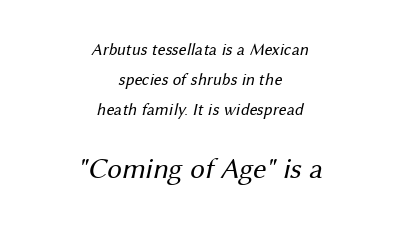
Nope, no serifs anywhere on these letters. Do the characters align in a grid? No, the font is proportional. No heavy texture on the line: the type isn't bold. Both edges are ragged and mirror each other, which tells us the setting is centered. Does extra space separate the letters? No, they use regular spacing. The words here are not underlined.
